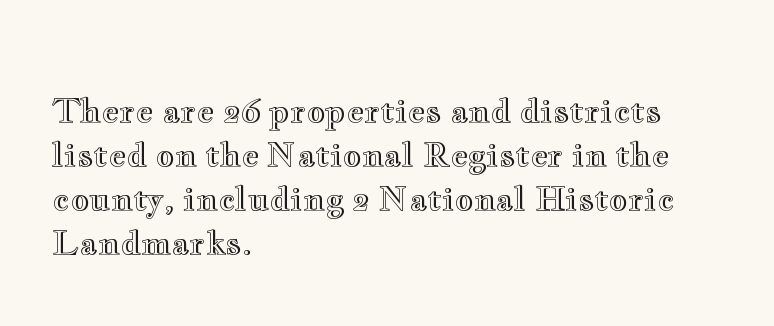
The image shows 33 px wide type, upright; set left-aligned, normal line spacing (1.33x), normal letter spacing, not underlined; a small x-height.
